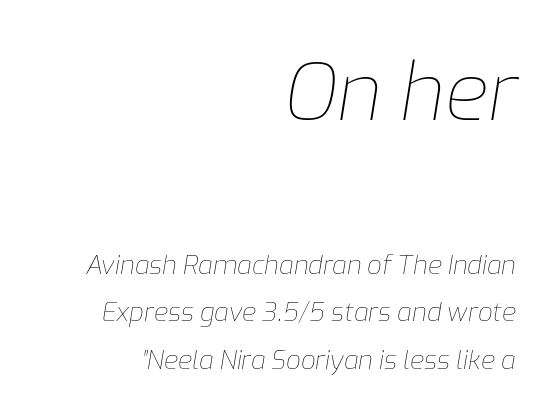
The rendering uses natural spacing where letterforms have individual widths. Compared with a flush-left layout, this one pins lines to the opposite, right side. Observe the lean: these are italic letterforms. Compared with typical body copy, the letter spacing here is the same.
